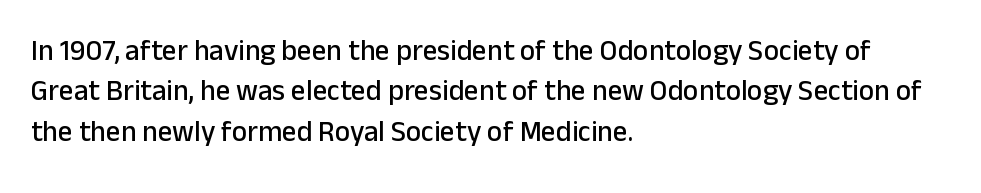
Q: Is the text italic (slanted)? A: No, it is upright.
Q: Is the typeface a serif or a sans-serif typeface? A: Sans-serif.
Q: Is the text underlined? A: No.
Q: How is the paragraph aligned? A: Left-aligned.
Q: Is the spacing between letters normal or unusually wide? A: Normal.
Q: Is the spacing between lines tight, normal or loose? A: Normal.
Q: Width (condensed, normal, or wide)? A: Normal.
Q: Stroke contrast? A: Low.
Q: x-height? A: Medium.
Q: Monospaced? A: No.
